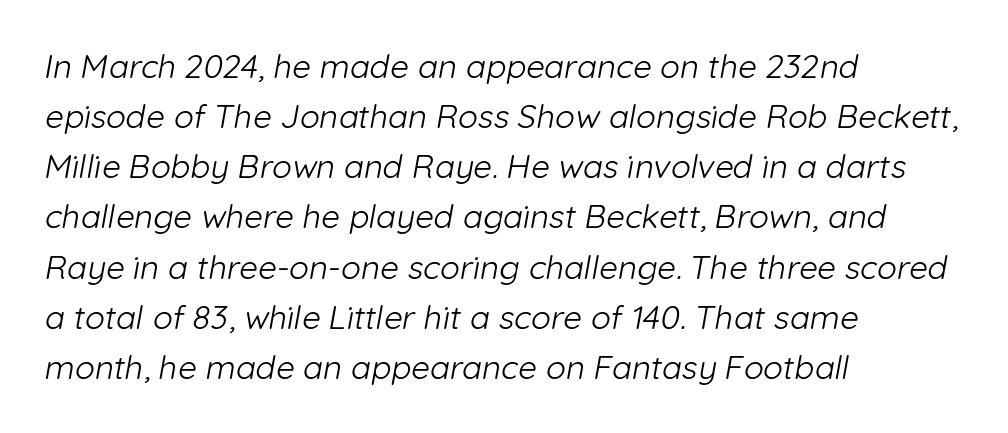
{"serif": "no", "bold": "no", "weight": "light", "width": "normal", "stroke_contrast": "low", "x_height": "medium", "monospaced": "no", "underline": "no", "align": "left", "line_spacing": "normal", "line_spacing_ratio": 1.52, "letter_spacing": "normal", "letter_spacing_em": 0.0, "glyph_px": 33}
